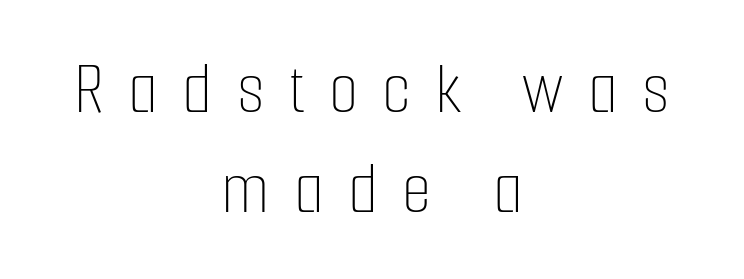
{"italic": "no", "bold": "no", "weight": "thin", "width": "condensed", "stroke_contrast": "low", "x_height": "medium", "monospaced": "no", "underline": "no", "align": "center", "line_spacing": "normal", "line_spacing_ratio": 1.32, "letter_spacing": "wide", "letter_spacing_em": 0.32, "glyph_px": 76}
